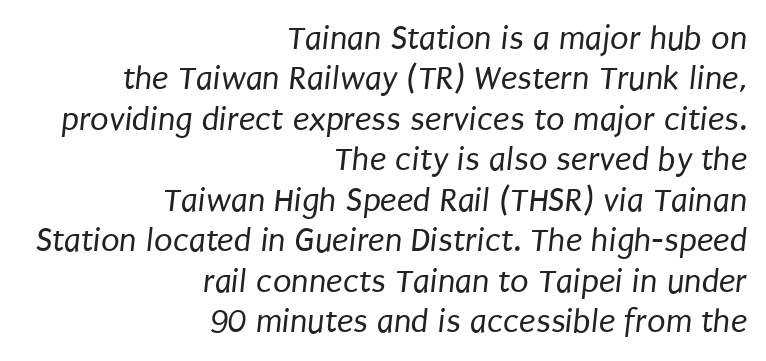
The image shows 34 px regular-weight, condensed sans-serif type; set right-aligned, line spacing 1.19x, normal letter spacing, not underlined; low stroke contrast and a large x-height.
